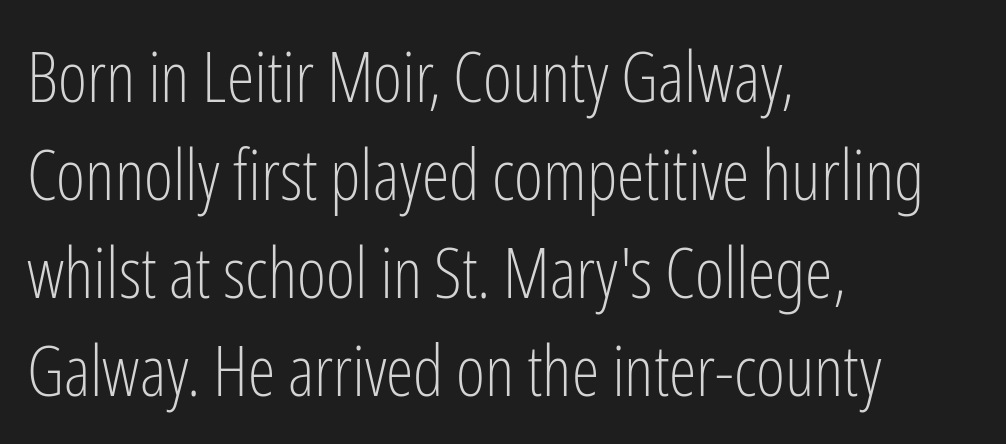
The image shows 70 px light, condensed sans-serif type, upright; set left-aligned, normal line spacing (1.4x), normal letter spacing, not underlined; low stroke contrast and a medium x-height.
